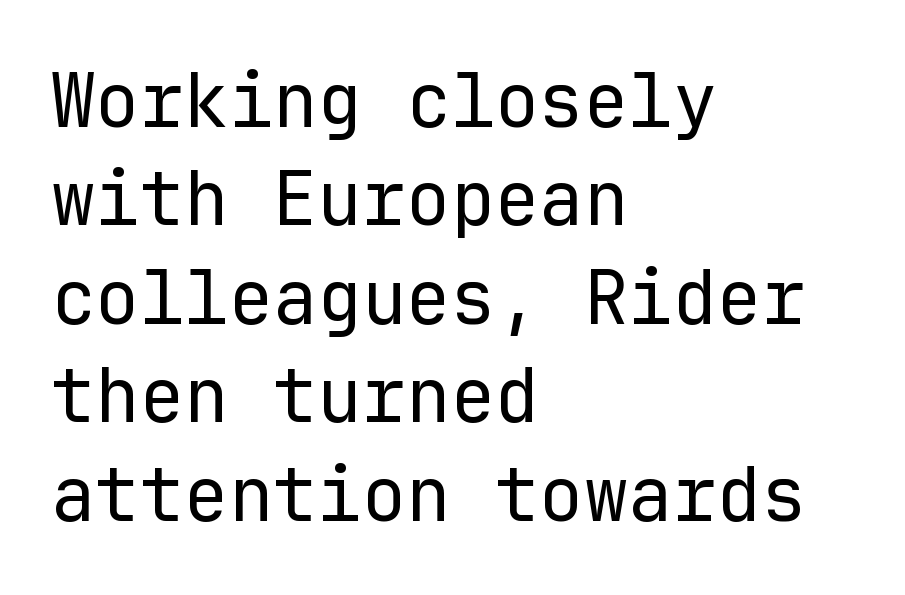
The image shows 74 px regular-weight sans-serif type, upright, monospaced; set left-aligned, normal line spacing (1.33x), normal letter spacing, not underlined; low stroke contrast and a medium x-height.
